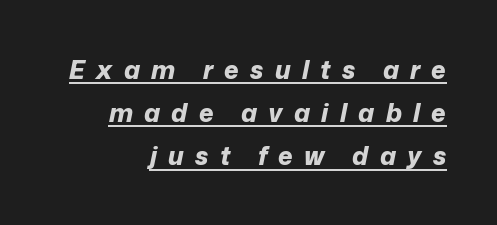
The image shows 25 px bold type, italic (leaning right); set right-aligned, line spacing 1.73x, unusually wide letter spacing (+0.45 em), underlined.
